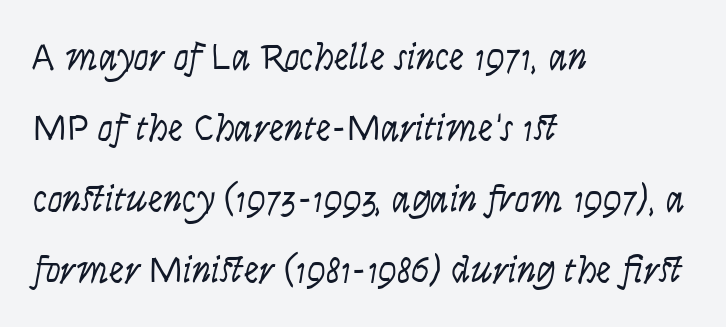
The image shows 38 px light, condensed type, italic (leaning right); set left-aligned, line spacing 1.87x, normal letter spacing, not underlined; low stroke contrast and a large x-height.
